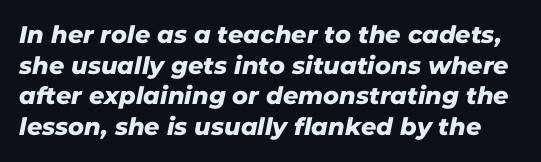
A bare baseline throughout the passage. Students, note that the glyphs here touch the page at normal intervals. What's the leading like? Ordinary, nothing unusual.
